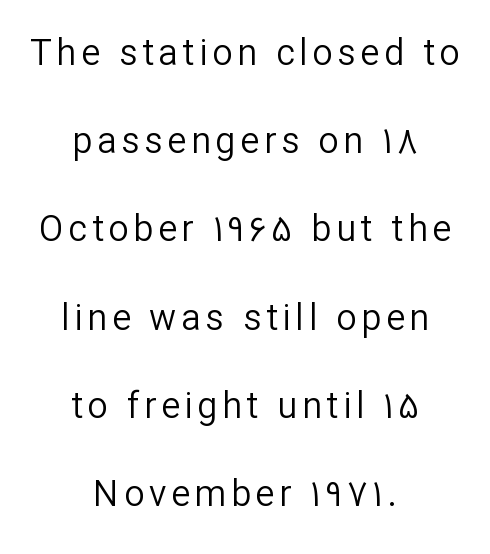
The image shows 36 px regular-weight sans-serif type, upright; set centered, loose line spacing (2.45x), not underlined; low stroke contrast and a medium x-height.
